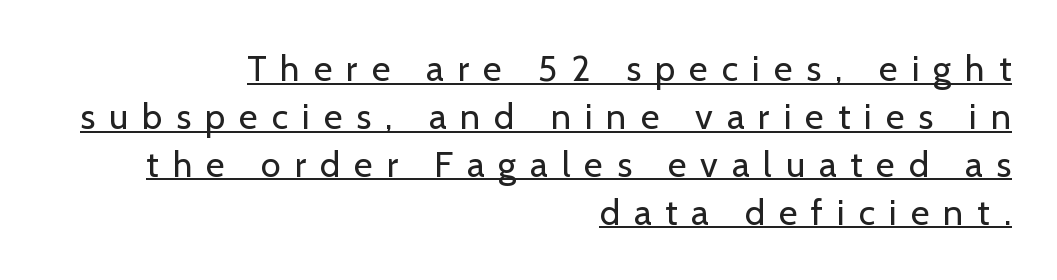
{"serif": "no", "italic": "no", "bold": "no", "weight": "regular", "width": "normal", "stroke_contrast": "low", "x_height": "medium", "monospaced": "no", "underline": "yes", "align": "right", "line_spacing": "normal", "line_spacing_ratio": 1.33, "letter_spacing": "wide", "letter_spacing_em": 0.39, "glyph_px": 36}
